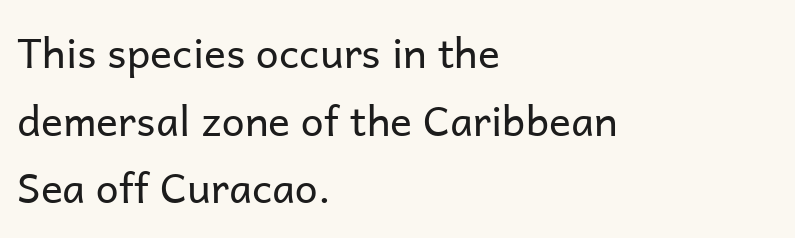
Q: Is the text bold? A: No.
Q: Is the text italic (slanted)? A: No, it is upright.
Q: Is the typeface a serif or a sans-serif typeface? A: Sans-serif.
Q: Is the text underlined? A: No.
Q: How is the paragraph aligned? A: Left-aligned.
Q: Is the spacing between letters normal or unusually wide? A: Normal.
Q: Is the spacing between lines tight, normal or loose? A: Normal.
Q: Width (condensed, normal, or wide)? A: Normal.
Q: Stroke contrast? A: Low.
Q: x-height? A: Medium.
Q: Monospaced? A: No.
